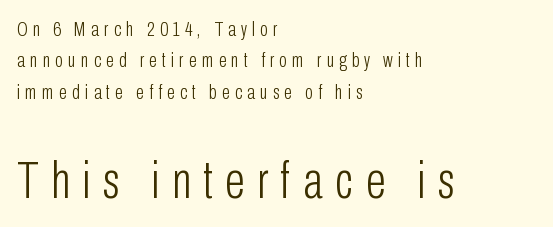
The image shows 52 px light, condensed sans-serif type, upright; set left-aligned, normal line spacing (1.49x), unusually wide letter spacing (+0.24 em), not underlined; the second (bottom) block is 2.48x larger; low stroke contrast and a medium x-height.
